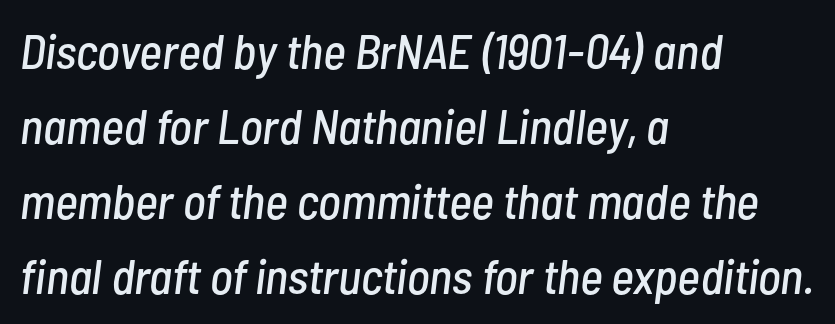
Q: Is the text italic (slanted)? A: Yes, it leans right by about 7 degrees.
Q: Is the text underlined? A: No.
Q: How is the paragraph aligned? A: Left-aligned.
Q: Is the spacing between letters normal or unusually wide? A: Normal.
Q: Is the spacing between lines tight, normal or loose? A: Normal.
Q: Width (condensed, normal, or wide)? A: Condensed.
Q: Stroke contrast? A: Low.
Q: x-height? A: Medium.
Q: Monospaced? A: No.
